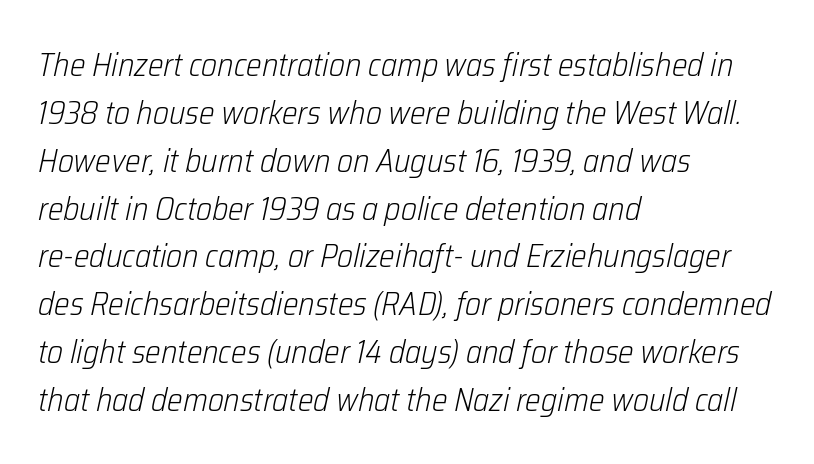
{"italic": "yes", "lean": "right", "slant_degrees": 12, "bold": "no", "weight": "light", "width": "condensed", "stroke_contrast": "low", "x_height": "medium", "monospaced": "no", "underline": "no", "align": "left", "line_spacing": "normal", "line_spacing_ratio": 1.45, "letter_spacing": "normal", "letter_spacing_em": 0.0, "glyph_px": 33}
